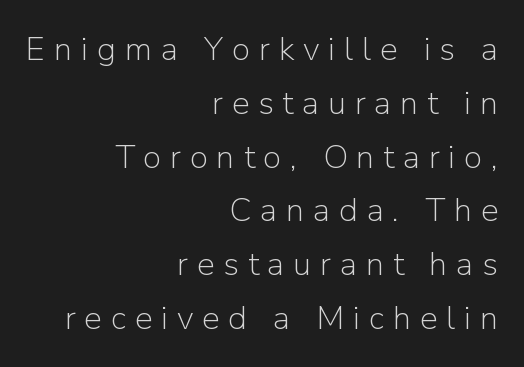
Character widths vary here, with narrow letters taking less room than wide ones. Line endings align vertically; line beginnings do not. These lines sit exactly where default settings would place them. Between one letter and the next there's a generous, obvious gap. Classification — sans serif. No italicization has been applied; the sample stays upright.
